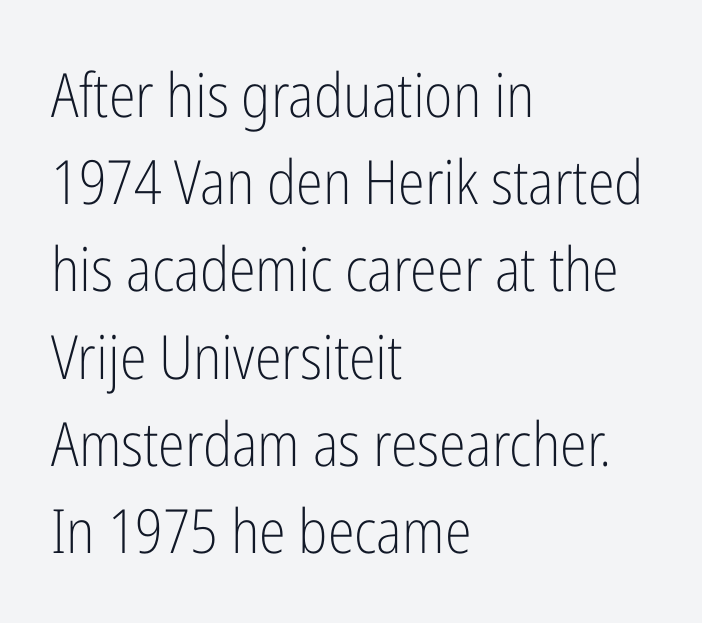
The image shows 61 px light, condensed sans-serif type, upright; set left-aligned, normal line spacing (1.43x), normal letter spacing, not underlined; low stroke contrast and a medium x-height.
